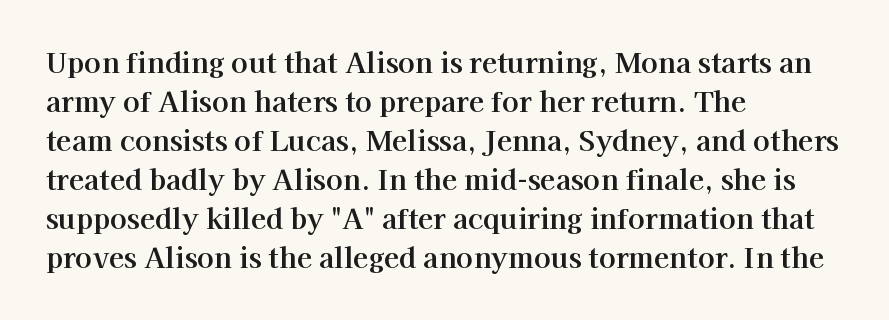
Q: Is the text italic (slanted)? A: No, it is upright.
Q: Is the typeface a serif or a sans-serif typeface? A: Serif.
Q: Is the text underlined? A: No.
Q: How is the paragraph aligned? A: Left-aligned.
Q: Is the spacing between letters normal or unusually wide? A: Normal.
Q: Is the spacing between lines tight, normal or loose? A: Normal.
Q: Width (condensed, normal, or wide)? A: Normal.
Q: Stroke contrast? A: High.
Q: x-height? A: Medium.
Q: Monospaced? A: No.
